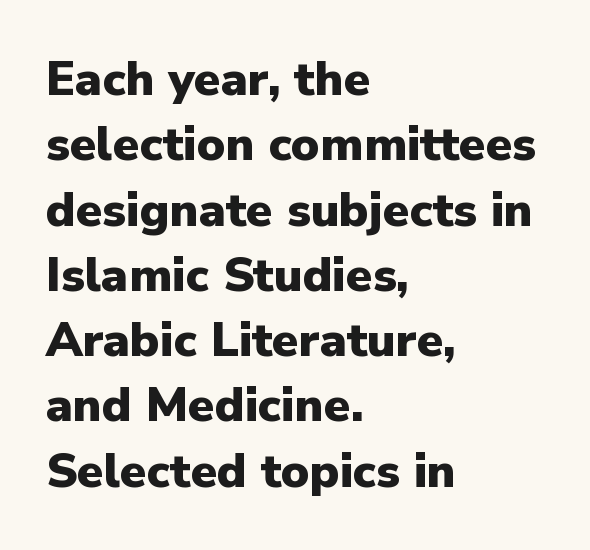
{"serif": "no", "italic": "no", "bold": "yes", "weight": "heavy", "width": "normal", "stroke_contrast": "low", "x_height": "medium", "monospaced": "no", "underline": "no", "align": "left", "line_spacing": "normal", "line_spacing_ratio": 1.36, "letter_spacing": "normal", "letter_spacing_em": 0.0, "glyph_px": 48}
